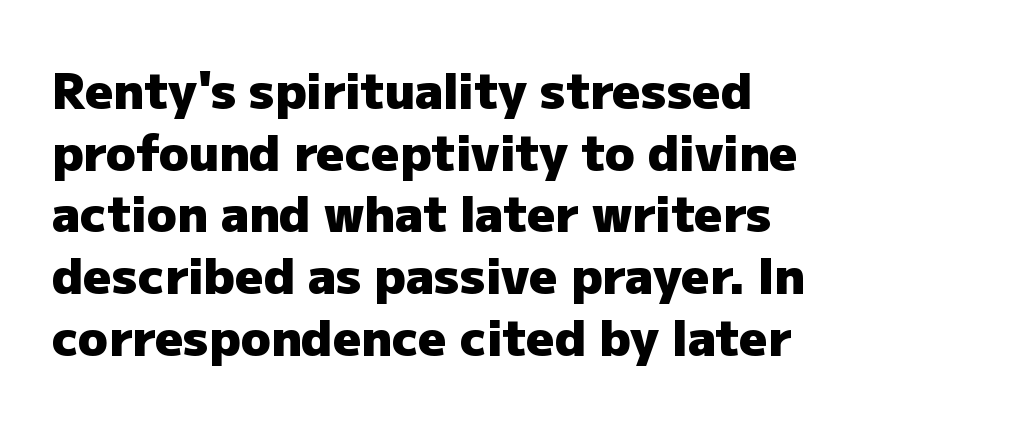
Is the block centered? No — it sits flush against the left margin. Think of a printed novel: that variable character pitch is what you see here. Underlining? Definitely not there. Typesetter's note: full bold, strokes at maximum text heaviness. Posture: upright roman.
